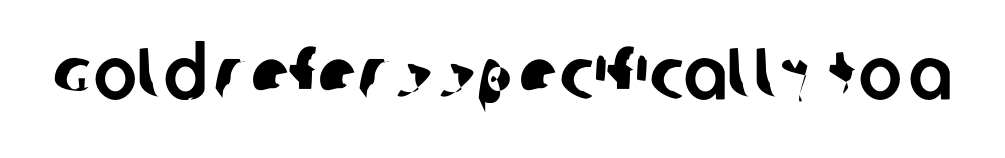
{"serif": "no", "width": "normal", "stroke_contrast": "low", "x_height": "large", "monospaced": "no", "underline": "no", "letter_spacing": "normal", "letter_spacing_em": 0.0, "glyph_px": 73}
